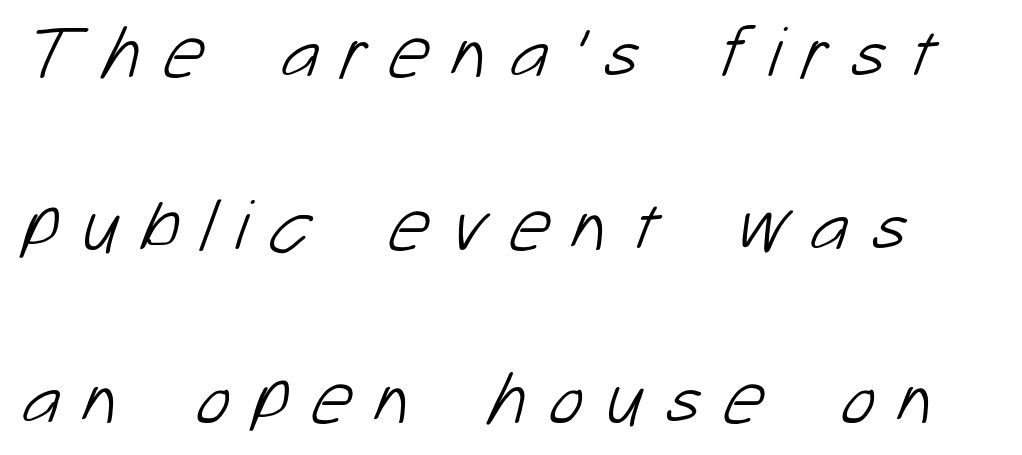
The image shows 73 px light sans-serif type; set left-aligned, loose line spacing (2.37x), unusually wide letter spacing (+0.3 em), not underlined; low stroke contrast and a medium x-height.
